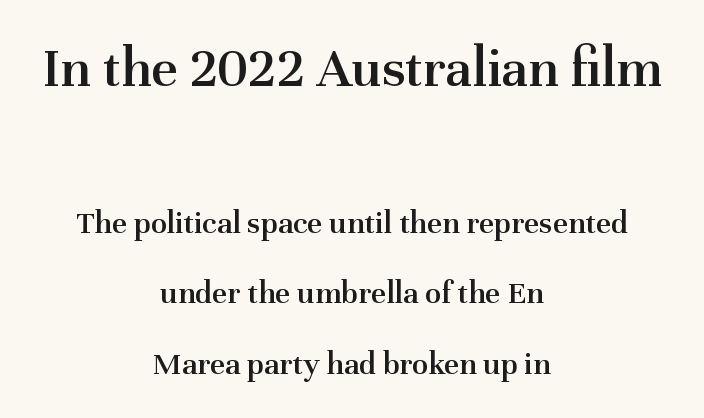
The image shows 57 px semibold serif type, upright; set centered, loose line spacing (2.14x), normal letter spacing, not underlined; the first (top) block is 1.73x larger; medium stroke contrast and a medium x-height.
